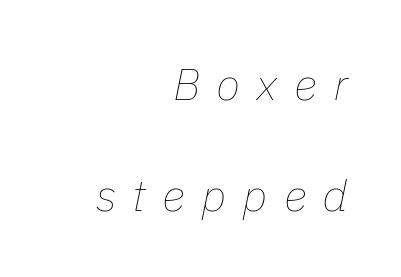
Q: Is the text bold? A: No.
Q: Is the text italic (slanted)? A: Yes, it leans right by about 11 degrees.
Q: Is the text underlined? A: No.
Q: How is the paragraph aligned? A: Right-aligned.
Q: Is the spacing between letters normal or unusually wide? A: Unusually wide.
Q: Is the spacing between lines tight, normal or loose? A: Loose.
Q: Width (condensed, normal, or wide)? A: Normal.
Q: Stroke contrast? A: Low.
Q: x-height? A: Medium.
Q: Monospaced? A: No.
